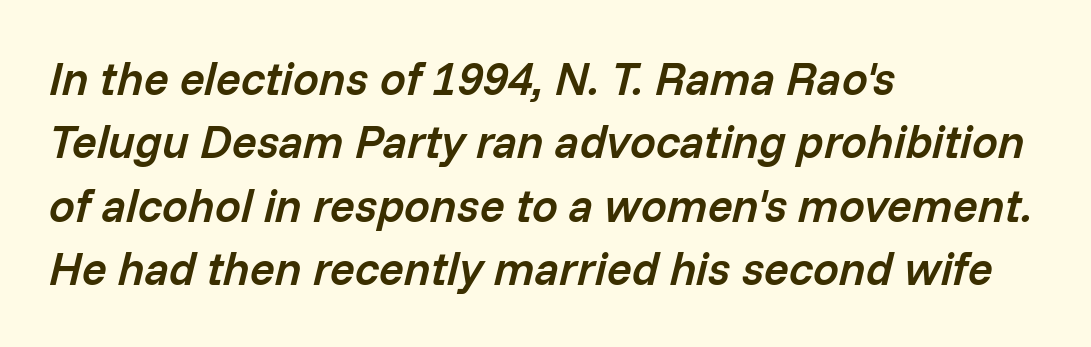
This block has exactly the height ordinary leading produces. The baseline area is clear. Typeset ragged right — the left edge is the straight one. Nobody touched the tracking dial on this one. Notice how the stems are inclined rather than vertical — that's the hallmark of italics.
